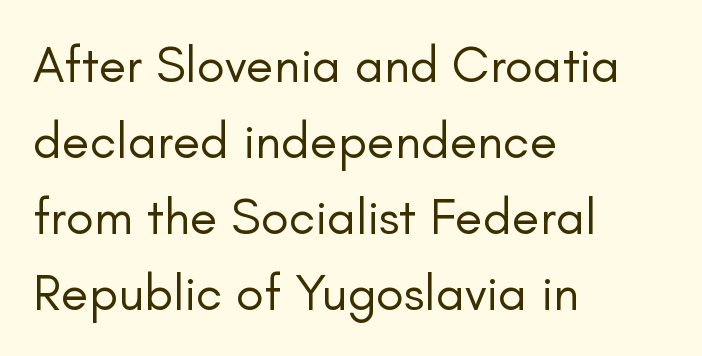
{"serif": "no", "italic": "no", "bold": "no", "weight": "regular", "width": "normal", "stroke_contrast": "low", "x_height": "small", "monospaced": "no", "underline": "no", "align": "left", "line_spacing": "normal", "line_spacing_ratio": 1.49, "letter_spacing": "normal", "letter_spacing_em": 0.0, "glyph_px": 51}
